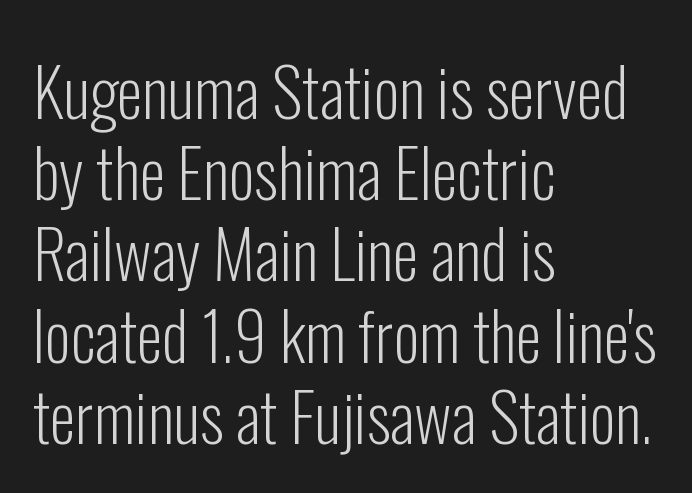
Q: Is the text bold? A: No.
Q: Is the text italic (slanted)? A: No, it is upright.
Q: Is the typeface a serif or a sans-serif typeface? A: Sans-serif.
Q: Is the text underlined? A: No.
Q: How is the paragraph aligned? A: Left-aligned.
Q: Is the spacing between letters normal or unusually wide? A: Normal.
Q: Width (condensed, normal, or wide)? A: Condensed.
Q: Stroke contrast? A: Low.
Q: x-height? A: Medium.
Q: Monospaced? A: No.
